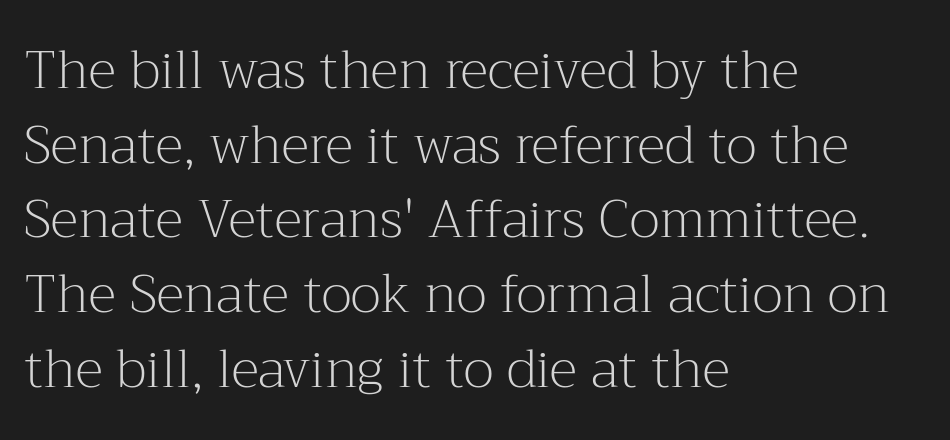
The image shows 53 px light serif type, upright; set left-aligned, normal line spacing (1.41x), normal letter spacing, not underlined; medium stroke contrast and a medium x-height.
